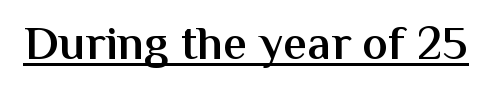
A sans-serif font was chosen for this passage. The characters look somewhat weighty, a semibold short of true bold. Is the letter spacing exaggerated? No — it looks like the ordinary default. Rendered with straight, roman letterforms. The rendered words wear a rule along their underside.
